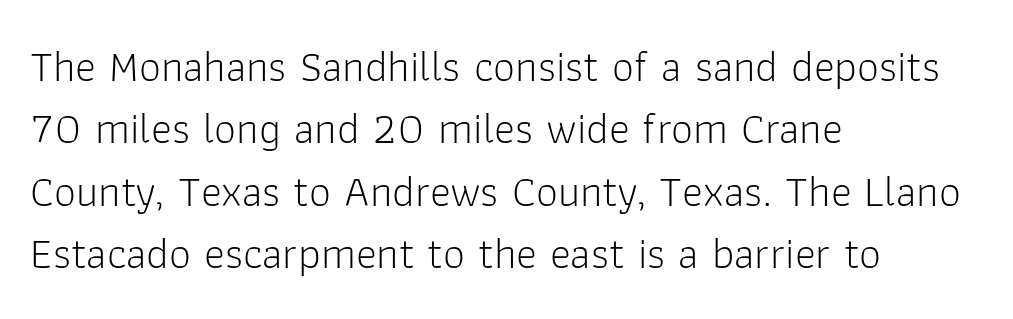
Q: Is the text bold? A: No.
Q: Is the text italic (slanted)? A: No, it is upright.
Q: Is the typeface a serif or a sans-serif typeface? A: Sans-serif.
Q: Is the text underlined? A: No.
Q: How is the paragraph aligned? A: Left-aligned.
Q: Is the spacing between letters normal or unusually wide? A: Normal.
Q: Is the spacing between lines tight, normal or loose? A: Normal.
Q: Width (condensed, normal, or wide)? A: Normal.
Q: Stroke contrast? A: Low.
Q: x-height? A: Medium.
Q: Monospaced? A: No.
